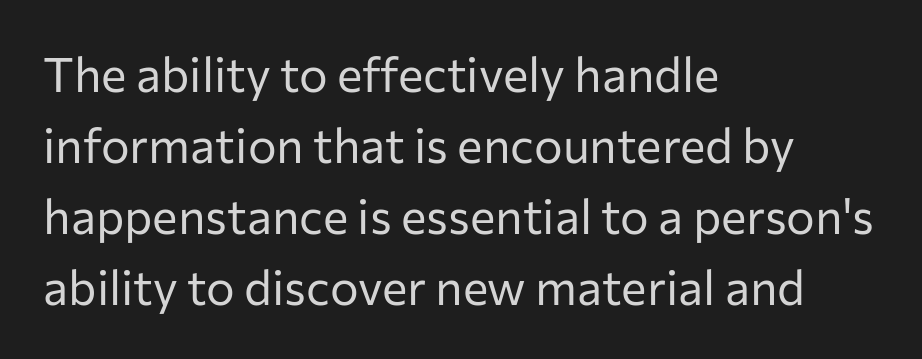
{"serif": "no", "italic": "no", "bold": "no", "weight": "regular", "width": "normal", "stroke_contrast": "low", "x_height": "medium", "monospaced": "no", "underline": "no", "align": "left", "line_spacing": "normal", "line_spacing_ratio": 1.48, "letter_spacing": "normal", "letter_spacing_em": 0.0, "glyph_px": 48}
